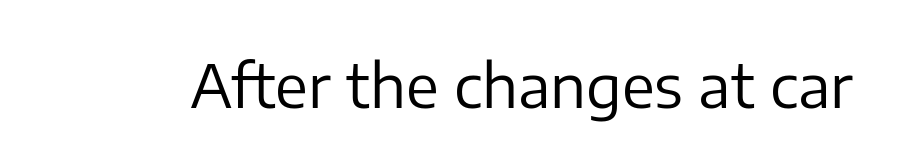
{"serif": "no", "italic": "no", "bold": "no", "weight": "regular", "width": "normal", "stroke_contrast": "low", "x_height": "medium", "monospaced": "no", "underline": "no", "letter_spacing": "normal", "letter_spacing_em": 0.0, "glyph_px": 59}
